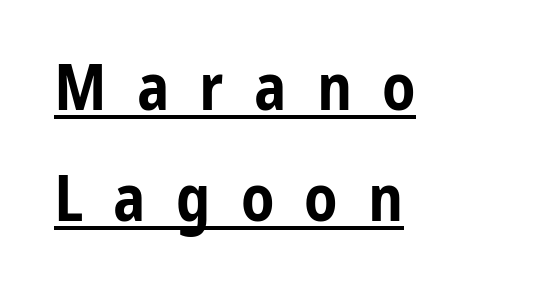
Q: Is the text bold? A: Yes.
Q: Is the text italic (slanted)? A: No, it is upright.
Q: Is the typeface a serif or a sans-serif typeface? A: Sans-serif.
Q: Is the text underlined? A: Yes.
Q: How is the paragraph aligned? A: Left-aligned.
Q: Is the spacing between letters normal or unusually wide? A: Unusually wide.
Q: Width (condensed, normal, or wide)? A: Condensed.
Q: Stroke contrast? A: Low.
Q: x-height? A: Medium.
Q: Monospaced? A: No.
